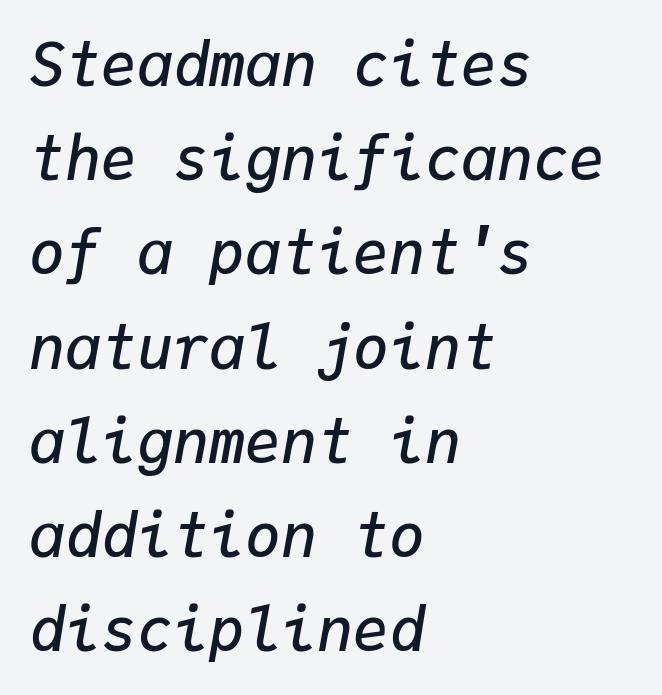
Leading: standard. The space directly below the letters is spotless. There's an unmistakable incline to the writing here. This is moderately heavy type, rendered in semibold.
